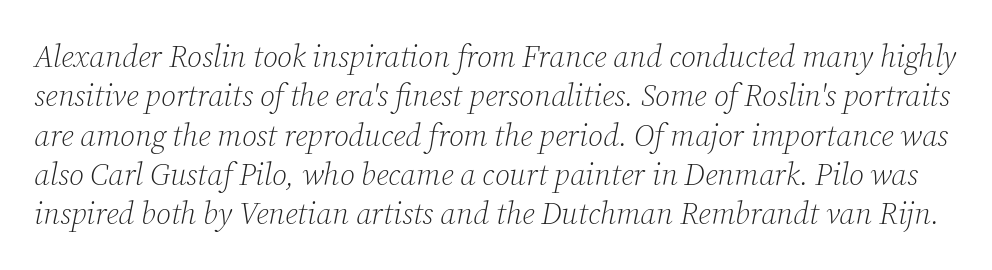
The image shows 31 px light serif type, italic (leaning right); set normal line spacing (1.27x), normal letter spacing, not underlined; low stroke contrast and a medium x-height.
